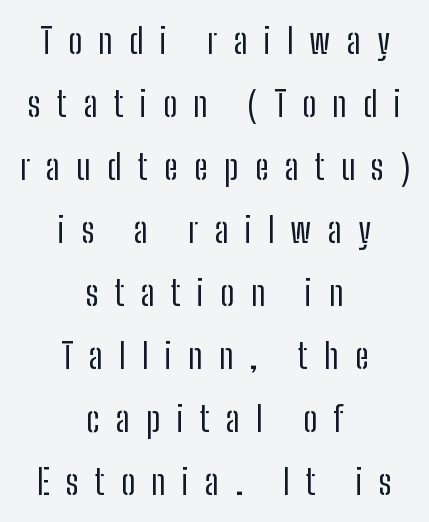
{"serif": "no", "italic": "no", "bold": "no", "weight": "regular", "width": "condensed", "stroke_contrast": "low", "x_height": "medium", "monospaced": "no", "underline": "no", "align": "center", "line_spacing_ratio": 1.8, "letter_spacing": "wide", "letter_spacing_em": 0.47, "glyph_px": 35}
